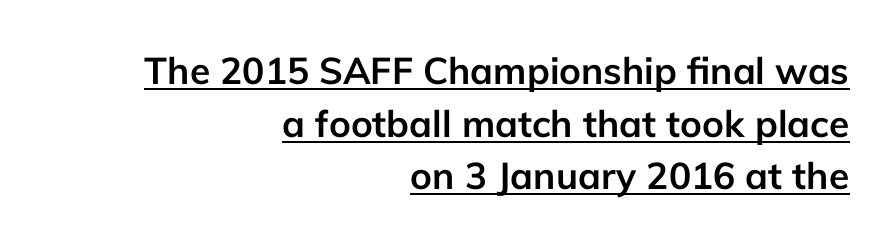
The image shows 37 px semibold sans-serif type, upright; set right-aligned, normal line spacing (1.42x), normal letter spacing, underlined; low stroke contrast and a medium x-height.
